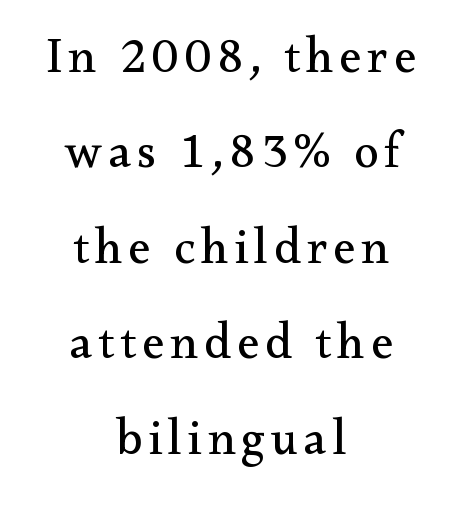
Q: Is the text bold? A: No.
Q: Is the text italic (slanted)? A: No, it is upright.
Q: Is the typeface a serif or a sans-serif typeface? A: Serif.
Q: Is the text underlined? A: No.
Q: How is the paragraph aligned? A: Centered.
Q: Is the spacing between lines tight, normal or loose? A: Loose.
Q: Width (condensed, normal, or wide)? A: Normal.
Q: Stroke contrast? A: Medium.
Q: x-height? A: Small.
Q: Monospaced? A: No.
